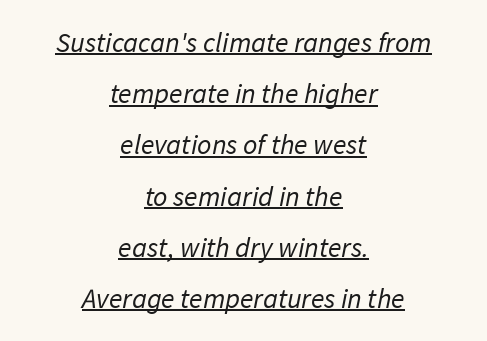
The image shows 28 px regular-weight sans-serif type; set centered, line spacing 1.83x, normal letter spacing, underlined; low stroke contrast and a medium x-height.
